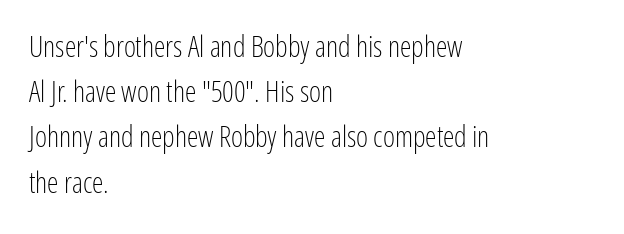
{"serif": "no", "italic": "no", "bold": "no", "weight": "light", "width": "condensed", "stroke_contrast": "low", "x_height": "medium", "monospaced": "no", "underline": "no", "align": "left", "line_spacing": "normal", "line_spacing_ratio": 1.56, "letter_spacing": "normal", "letter_spacing_em": 0.0, "glyph_px": 29}
